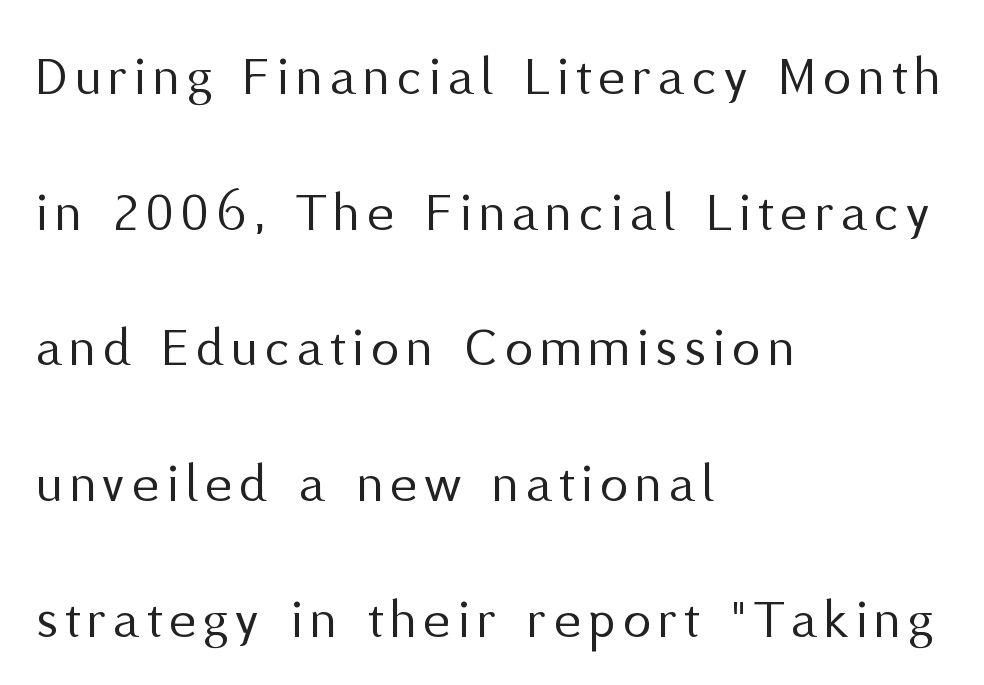
{"serif": "no", "italic": "no", "bold": "no", "weight": "regular", "width": "normal", "stroke_contrast": "medium", "x_height": "medium", "monospaced": "no", "underline": "no", "align": "left", "line_spacing": "loose", "line_spacing_ratio": 2.38, "glyph_px": 57}
